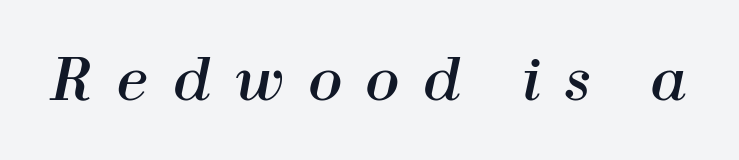
{"italic": "yes", "lean": "right", "slant_degrees": 12, "width": "normal", "stroke_contrast": "high", "x_height": "medium", "monospaced": "no", "underline": "no", "letter_spacing": "wide", "letter_spacing_em": 0.44, "glyph_px": 56}
